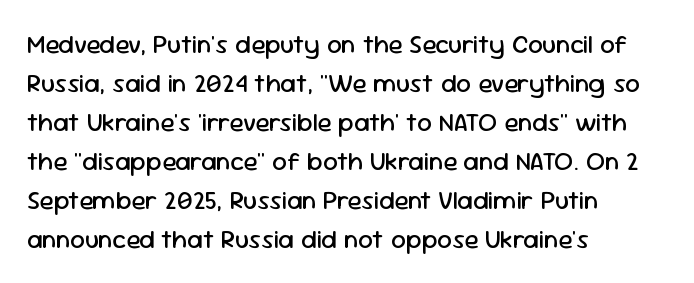
{"italic": "no", "bold": "no", "underline": "no", "align": "left", "line_spacing": "normal", "line_spacing_ratio": 1.5, "letter_spacing": "normal", "letter_spacing_em": 0.0, "glyph_px": 26}
